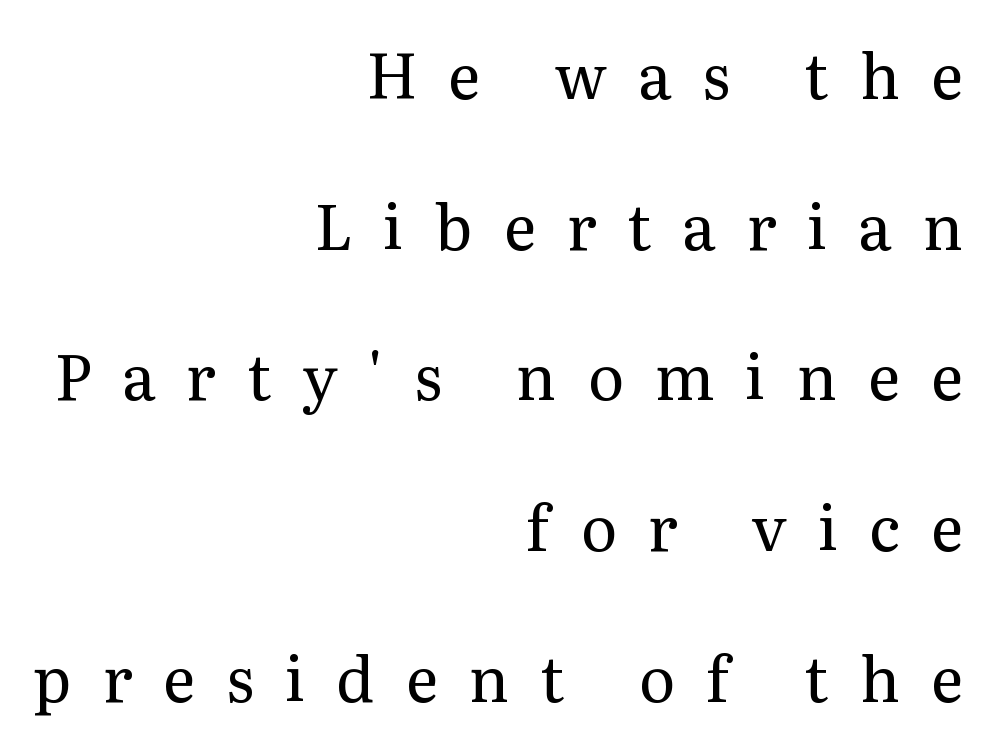
The image shows 62 px regular-weight serif type, upright; set right-aligned, loose line spacing (2.43x), unusually wide letter spacing (+0.5 em), not underlined; medium stroke contrast and a medium x-height.
